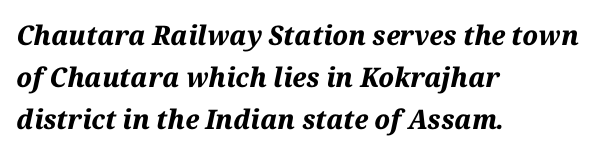
Q: Is the text bold? A: Yes.
Q: Is the text italic (slanted)? A: Yes, it leans right by about 12 degrees.
Q: Is the text underlined? A: No.
Q: How is the paragraph aligned? A: Left-aligned.
Q: Is the spacing between letters normal or unusually wide? A: Normal.
Q: Is the spacing between lines tight, normal or loose? A: Normal.
